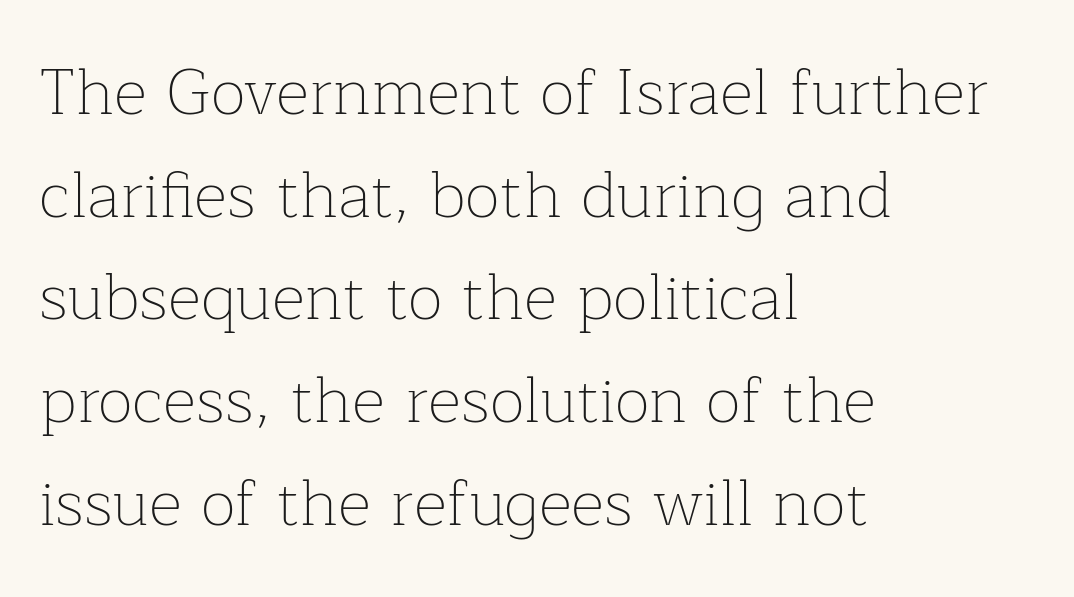
The image shows 65 px thin serif type, upright; set left-aligned, normal line spacing (1.58x), normal letter spacing, not underlined; low stroke contrast and a medium x-height.
